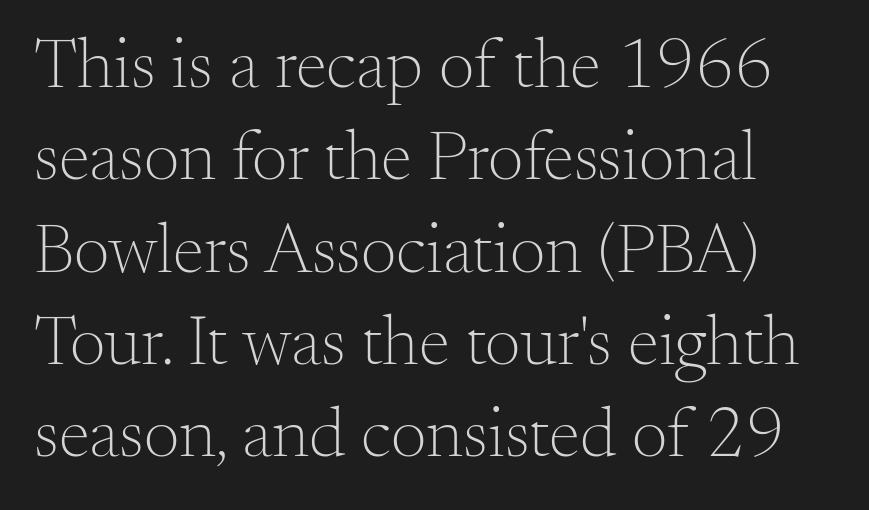
There is no visible air inserted between adjacent glyphs. The lettering holds an erect, upright posture throughout. This is serif lettering, the kind often seen in printed books. Glance below the letters and you will spot only blank space. Each stroke keeps to a modest, everyday thickness or less.
